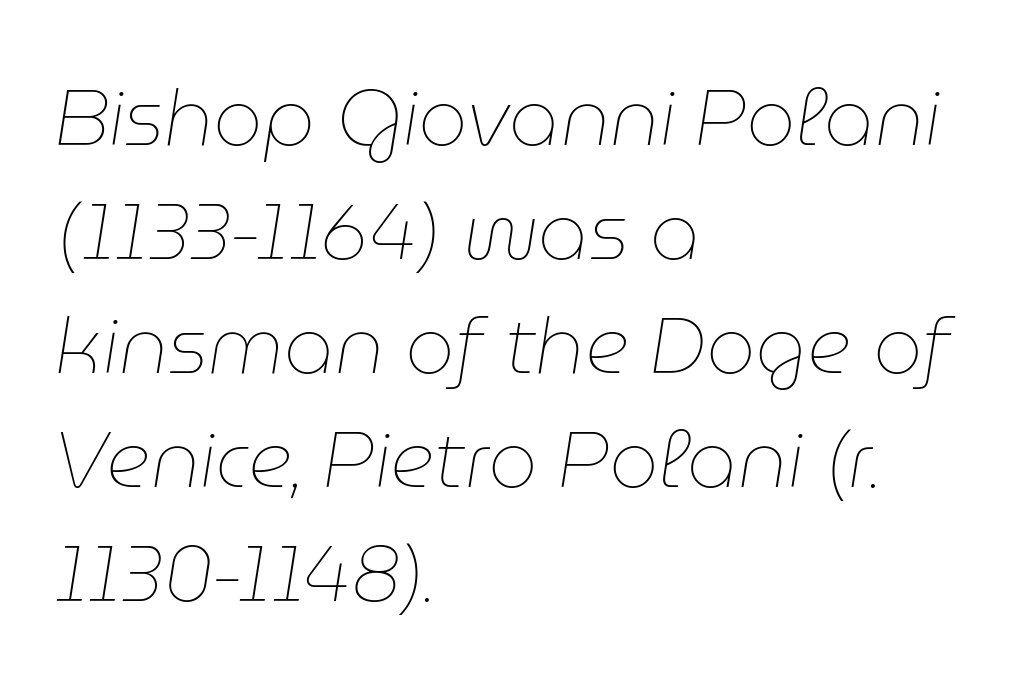
The type is set solid horizontally, with unmodified tracking. There's an unmistakable incline to the writing here. The face used here is proportionally spaced, like ordinary book or web type. Weight: in the light-to-regular range. The lines are quadded left.
